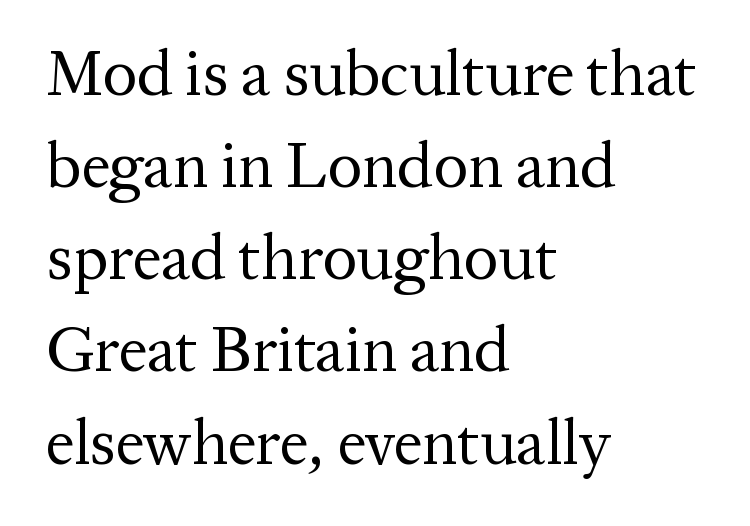
{"serif": "yes", "italic": "no", "bold": "no", "weight": "regular", "width": "normal", "stroke_contrast": "medium", "x_height": "medium", "monospaced": "no", "underline": "no", "align": "left", "line_spacing": "normal", "line_spacing_ratio": 1.44, "letter_spacing": "normal", "letter_spacing_em": 0.0, "glyph_px": 64}
